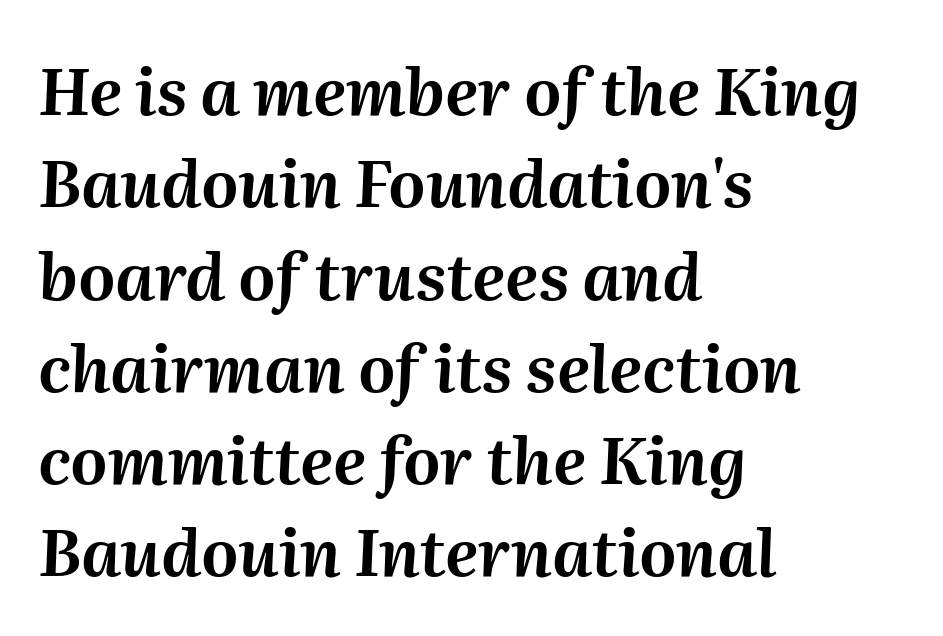
Reading down the block, your eye returns to a fixed left position each line. Every character sits at an angle, as italics do. No extra tracking has been applied to these lines. No word sits above an underline. This sample has the flowing, uneven cadence of proportional lettering. The passage shown stacks its lines at a standard gap.
